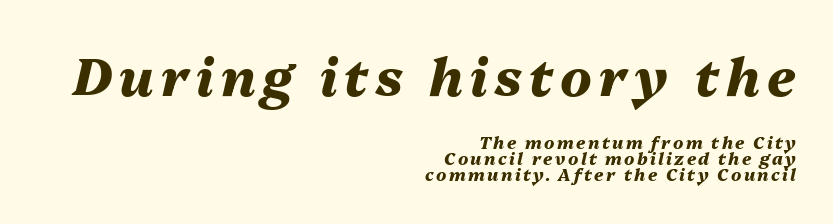
Clear beneath every line of the passage. Proportional: the letters do not fall into vertical columns. The ragged edge is on the left, which tells us the setting is flush right. Large over small — that's the arrangement of the two blocks here. This sample uses an oblique cut, with every glyph tilted off the vertical.
